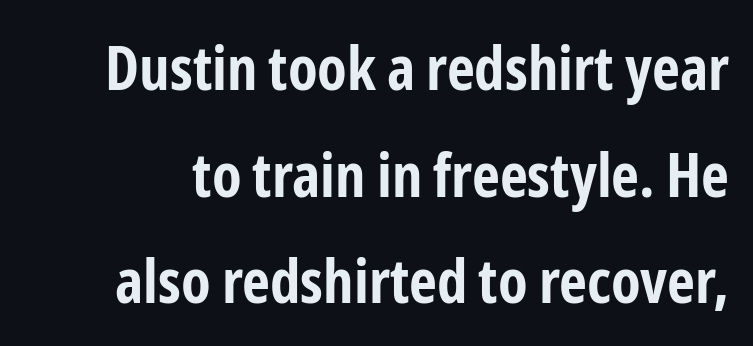
The image shows 61 px bold, condensed sans-serif type, upright; set line spacing 1.75x, normal letter spacing, not underlined; low stroke contrast and a medium x-height.
